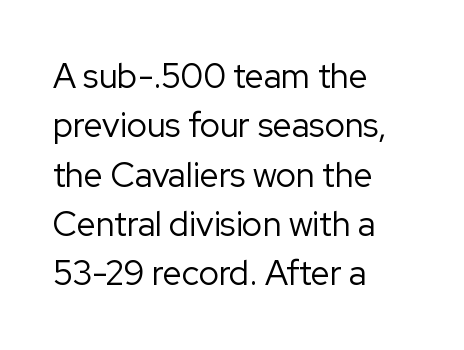
{"serif": "no", "italic": "no", "bold": "no", "weight": "regular", "width": "normal", "stroke_contrast": "low", "x_height": "medium", "monospaced": "no", "underline": "no", "align": "left", "line_spacing": "normal", "line_spacing_ratio": 1.45, "letter_spacing": "normal", "letter_spacing_em": 0.0, "glyph_px": 34}
